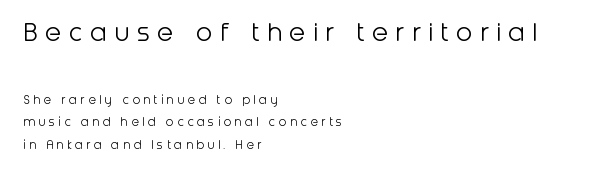
{"serif": "no", "italic": "no", "bold": "no", "weight": "light", "width": "normal", "stroke_contrast": "low", "x_height": "medium", "monospaced": "no", "underline": "no", "align": "left", "line_spacing": "normal", "line_spacing_ratio": 1.6, "letter_spacing": "wide", "letter_spacing_em": 0.24, "larger_block": "first", "size_ratio": 2.14, "glyph_px": 30}
